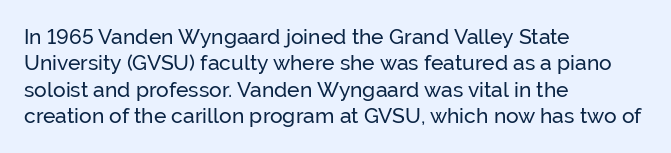
Q: Is the text italic (slanted)? A: No, it is upright.
Q: Is the text underlined? A: No.
Q: How is the paragraph aligned? A: Left-aligned.
Q: Is the spacing between letters normal or unusually wide? A: Normal.
Q: Is the spacing between lines tight, normal or loose? A: Normal.
